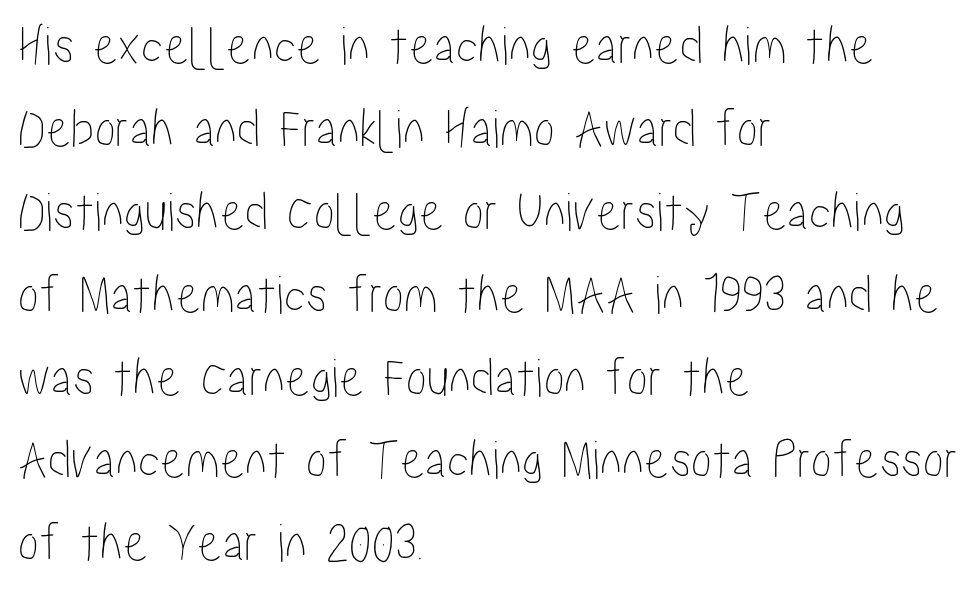
{"italic": "no", "width": "condensed", "stroke_contrast": "low", "x_height": "medium", "monospaced": "no", "underline": "no", "align": "left", "line_spacing": "normal", "line_spacing_ratio": 1.48, "letter_spacing": "normal", "letter_spacing_em": 0.0, "glyph_px": 56}
